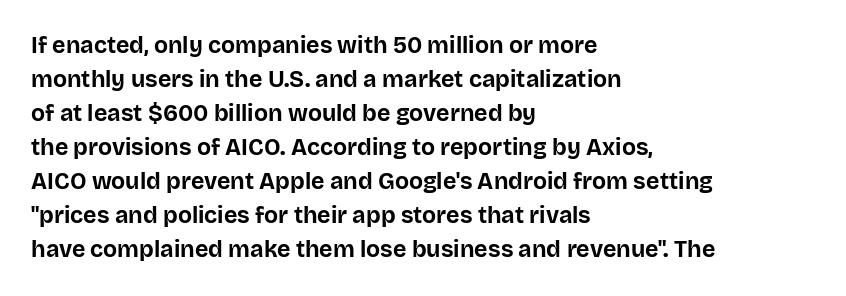
{"italic": "no", "bold": "yes", "underline": "no", "align": "left", "line_spacing": "normal", "line_spacing_ratio": 1.48, "letter_spacing": "normal", "letter_spacing_em": 0.0, "glyph_px": 23}
